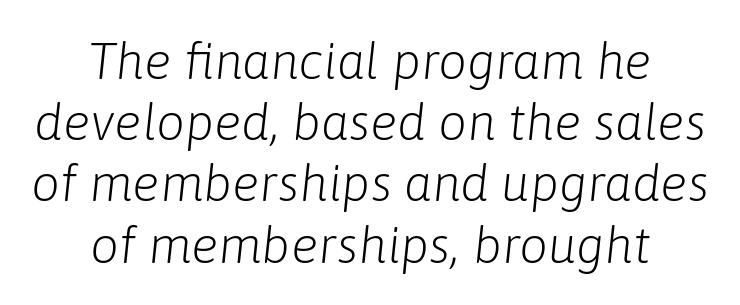
The image shows 51 px light type, italic (leaning right); set centered, line spacing 1.2x, normal letter spacing, not underlined; low stroke contrast and a medium x-height.
